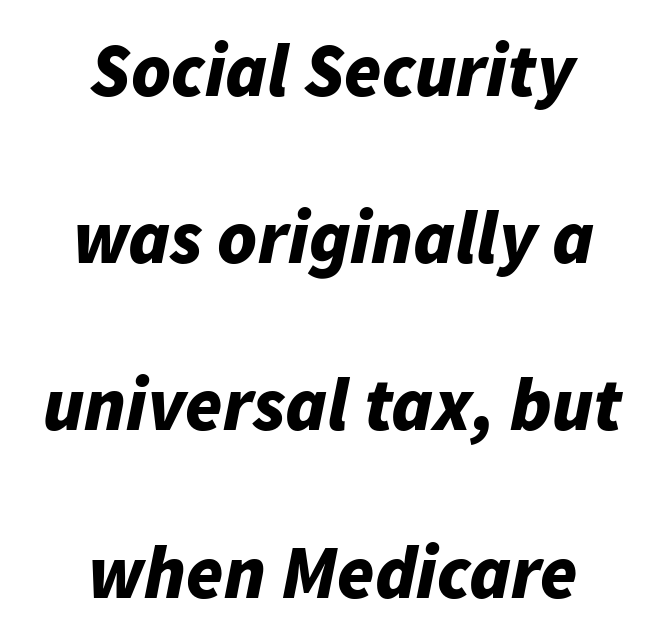
Notice how the passage keeps no hard edge, just a central spine. Descender tails drop into unmarked territory. The gaps between neighbouring characters are ordinary and unremarkable. Looking at the ascenders, they clearly lean. Does the leading feel generous? Absolutely, it's lavish.
